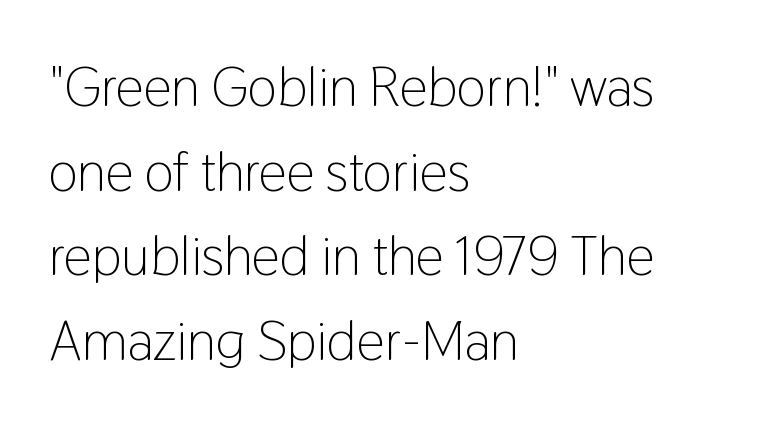
{"serif": "no", "italic": "no", "bold": "no", "weight": "light", "width": "condensed", "stroke_contrast": "low", "x_height": "medium", "monospaced": "no", "underline": "no", "align": "left", "line_spacing": "normal", "line_spacing_ratio": 1.51, "letter_spacing": "normal", "letter_spacing_em": 0.0, "glyph_px": 56}
